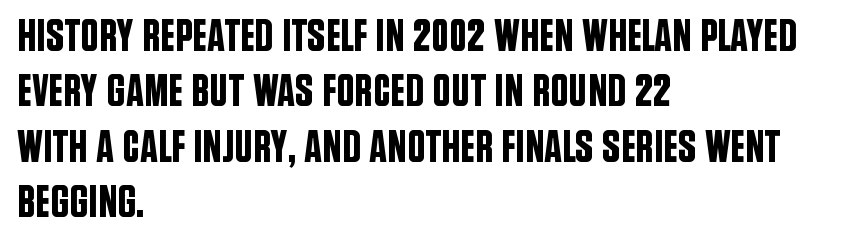
The image shows 45 px condensed sans-serif type, upright; set left-aligned, line spacing 1.23x, normal letter spacing, not underlined; low stroke contrast and a large x-height.
